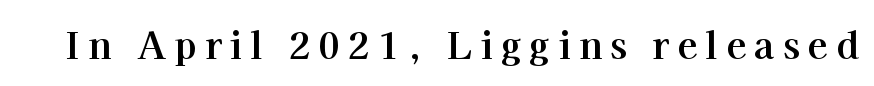
You can tell it's not italic because the verticals are truly vertical. Letter spacing: wide. Bold? Absolutely — the strokes are thick and heavy. Note the varied advance widths — an 'i' is clearly narrower than an 'm'. This sample uses a serif face. Letters rest on an invisible, unmarked baseline.
